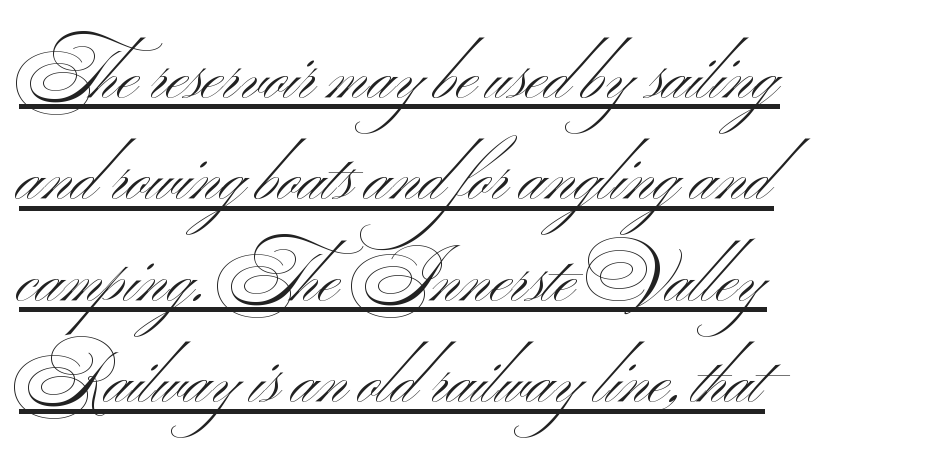
Glance below the letters and you will spot a drawn line. The lines in this sample share a left origin and differ only in where they stop. In terms of letterform style, serifs are entirely absent. Notice how descenders clear the ascenders below comfortably — that's standard leading. A typesetter would call this proportional, since set widths differ per character.
